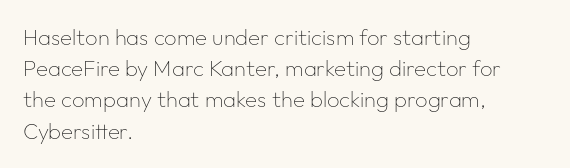
{"italic": "no", "bold": "no", "underline": "no", "align": "left", "line_spacing": "normal", "line_spacing_ratio": 1.42, "letter_spacing": "normal", "letter_spacing_em": 0.0, "glyph_px": 22}
